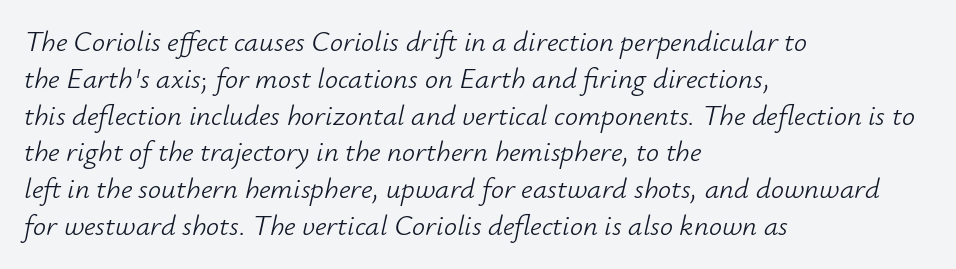
The image shows 29 px light type, italic (leaning right); set left-aligned, normal line spacing (1.27x), normal letter spacing, not underlined; low stroke contrast and a small x-height.
